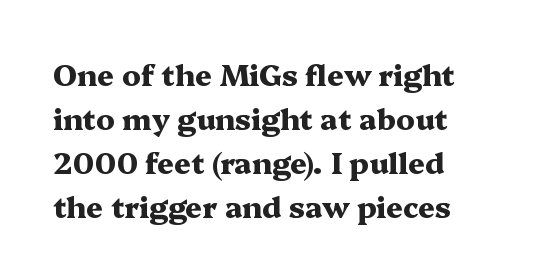
Q: Is the text bold? A: Yes.
Q: Is the text italic (slanted)? A: No, it is upright.
Q: Is the typeface a serif or a sans-serif typeface? A: Serif.
Q: Is the text underlined? A: No.
Q: How is the paragraph aligned? A: Left-aligned.
Q: Is the spacing between letters normal or unusually wide? A: Normal.
Q: Is the spacing between lines tight, normal or loose? A: Normal.
Q: Width (condensed, normal, or wide)? A: Wide.
Q: Stroke contrast? A: Medium.
Q: x-height? A: Medium.
Q: Monospaced? A: No.
